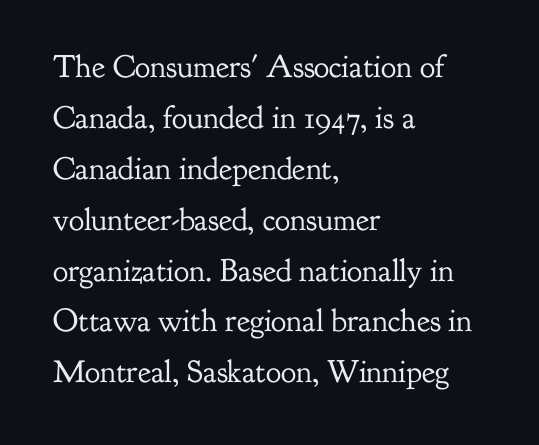
Q: Is the text bold? A: No.
Q: Is the text italic (slanted)? A: No, it is upright.
Q: Is the typeface a serif or a sans-serif typeface? A: Serif.
Q: Is the text underlined? A: No.
Q: How is the paragraph aligned? A: Left-aligned.
Q: Is the spacing between letters normal or unusually wide? A: Normal.
Q: Is the spacing between lines tight, normal or loose? A: Normal.
Q: Width (condensed, normal, or wide)? A: Normal.
Q: Stroke contrast? A: Low.
Q: x-height? A: Small.
Q: Monospaced? A: No.
